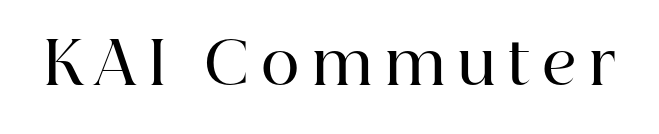
The passage shown is typed in a proportional face where columns would drift. In terms of posture, this sample is upright. A somewhat darkened texture: the type is semibold rather than bold. Type without underlining. The tracking jumps out immediately: characters are airy and widely separated. Serif or sans? Serif — the stroke terminals have little feet.
